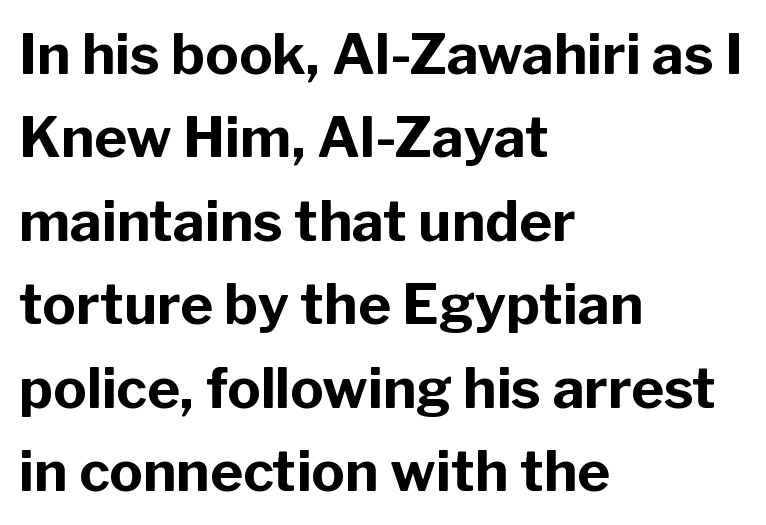
Letter spacing: default. Thick stems and heavy bowls — unmistakably bold. Anything drawn beneath the words? Only blank space. The rendering uses natural spacing where letterforms have individual widths.
